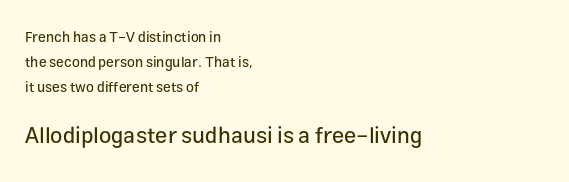
Q: Is the text italic (slanted)? A: No, it is upright.
Q: Is the text underlined? A: No.
Q: How is the paragraph aligned? A: Left-aligned.
Q: Is the spacing between letters normal or unusually wide? A: Normal.
Q: Which block of text is set in a larger size, the first (top) or the second (bottom)? A: The second (bottom) one.
